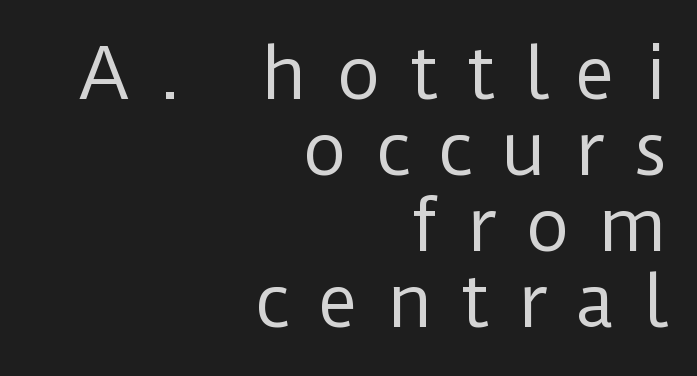
Line spacing here is tight. The rendering anchors every line to the right-hand side. Underlining? Definitely not there. A typesetter would call this heavily tracked-out type. Weight class: somewhere from thin through regular. The font's upright variant was chosen for this text.
